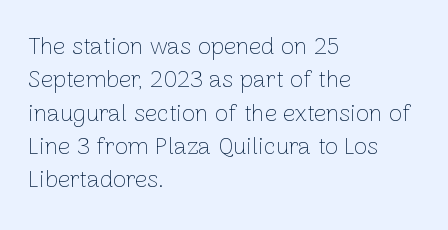
The letterforms sit at book weight or below. Posture: straight, roman, zero tilt. Tracking value appears to be zero — textbook default spacing. The passage shown stacks its lines at a standard gap. Is the block centered? No — it sits flush against the left margin. The foot of each line stays bare and open.
